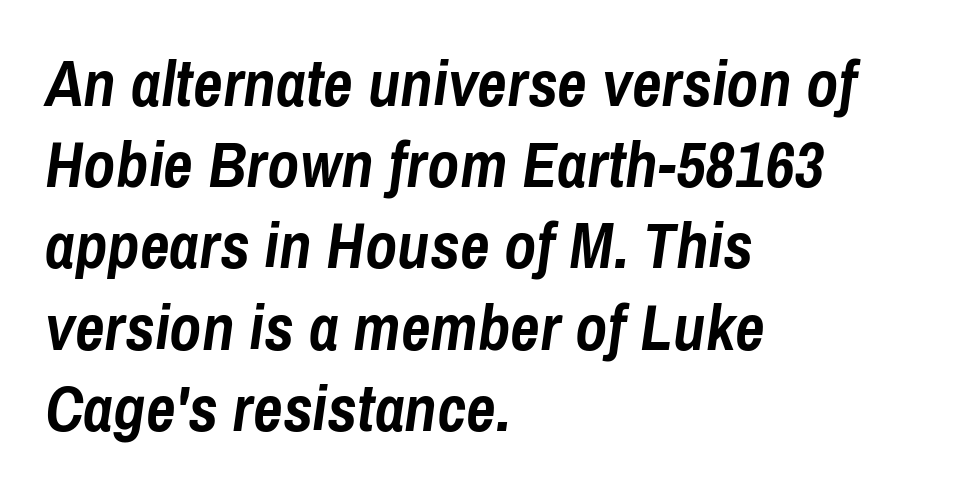
Q: Is the text bold? A: Yes.
Q: Is the text italic (slanted)? A: Yes, it leans right by about 8 degrees.
Q: Is the text underlined? A: No.
Q: How is the paragraph aligned? A: Left-aligned.
Q: Is the spacing between letters normal or unusually wide? A: Normal.
Q: Is the spacing between lines tight, normal or loose? A: Normal.
Q: Width (condensed, normal, or wide)? A: Condensed.
Q: Stroke contrast? A: Low.
Q: x-height? A: Medium.
Q: Monospaced? A: No.
